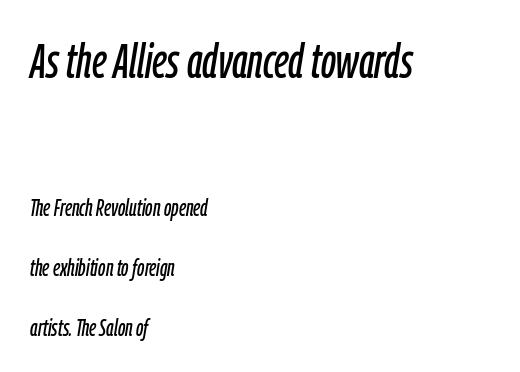
The image shows 49 px condensed type, italic (leaning right); set left-aligned, loose line spacing (2.5x), normal letter spacing, not underlined; the first (top) block is 2.04x larger; low stroke contrast and a medium x-height.
